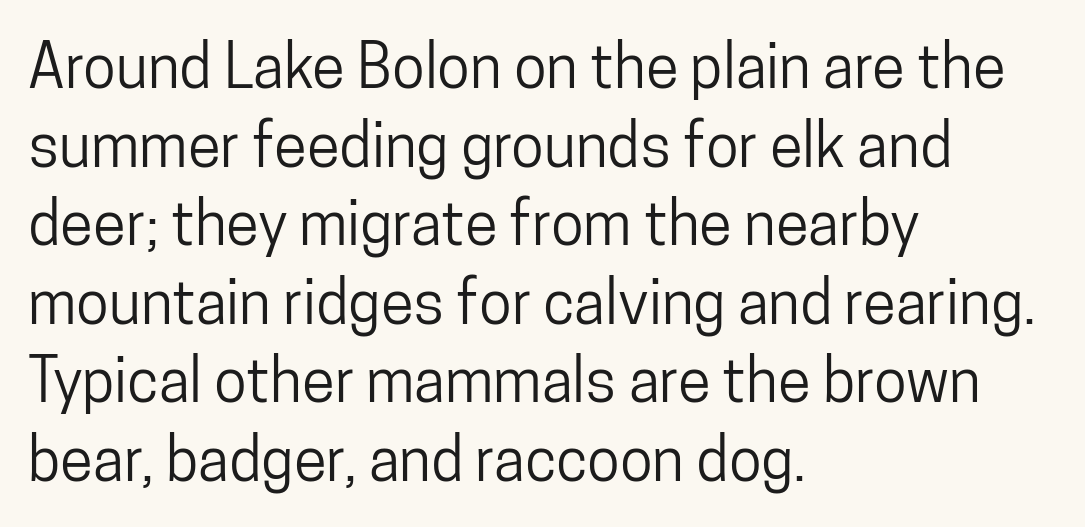
{"serif": "no", "italic": "no", "width": "condensed", "stroke_contrast": "low", "x_height": "medium", "monospaced": "no", "underline": "no", "align": "left", "line_spacing": "normal", "line_spacing_ratio": 1.31, "letter_spacing": "normal", "letter_spacing_em": 0.0, "glyph_px": 60}
